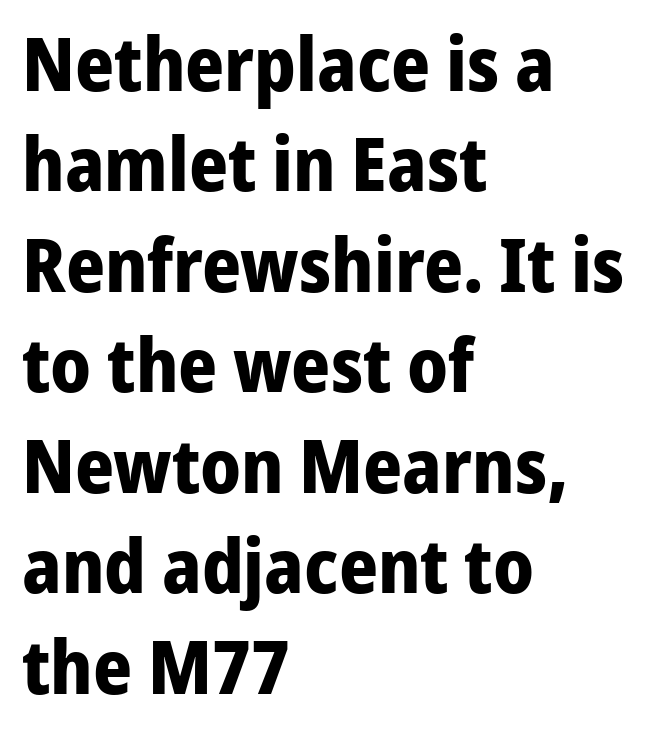
The image shows 75 px bold sans-serif type, upright; set left-aligned, normal line spacing (1.34x), normal letter spacing, not underlined; low stroke contrast and a medium x-height.
